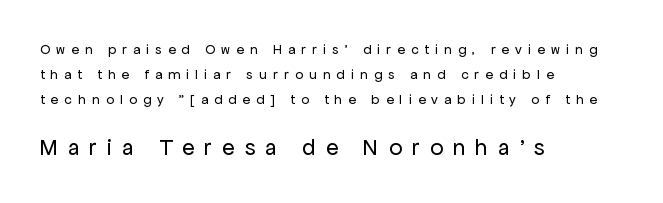
Q: Is the text bold? A: No.
Q: Is the text italic (slanted)? A: No, it is upright.
Q: Is the text underlined? A: No.
Q: How is the paragraph aligned? A: Left-aligned.
Q: Is the spacing between letters normal or unusually wide? A: Unusually wide.
Q: Which block of text is set in a larger size, the first (top) or the second (bottom)? A: The second (bottom) one.
